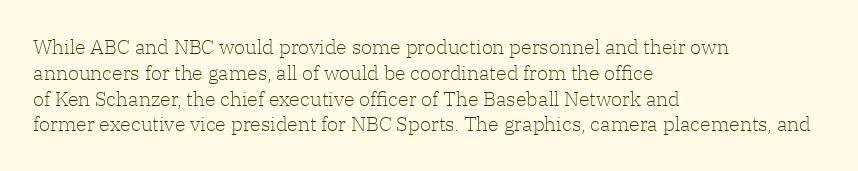
The image shows 20 px text type, upright; set left-aligned, normal line spacing (1.29x), normal letter spacing, not underlined.
